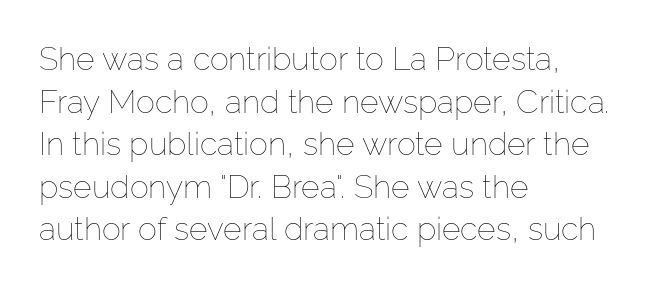
Is the block centered? No — it sits flush against the left margin. The specimen omits any rule beneath the text block's lines. Vertical stems look standard width or narrower in stroke. This is roman type, the default non-slanted kind. No extra tracking has been applied to these lines.
